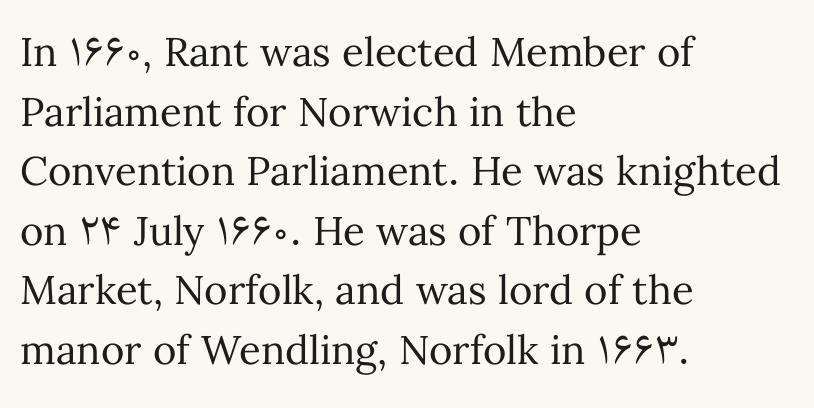
The image shows 40 px regular-weight type, upright; set left-aligned, normal line spacing (1.49x), normal letter spacing, not underlined; medium stroke contrast and a medium x-height.
